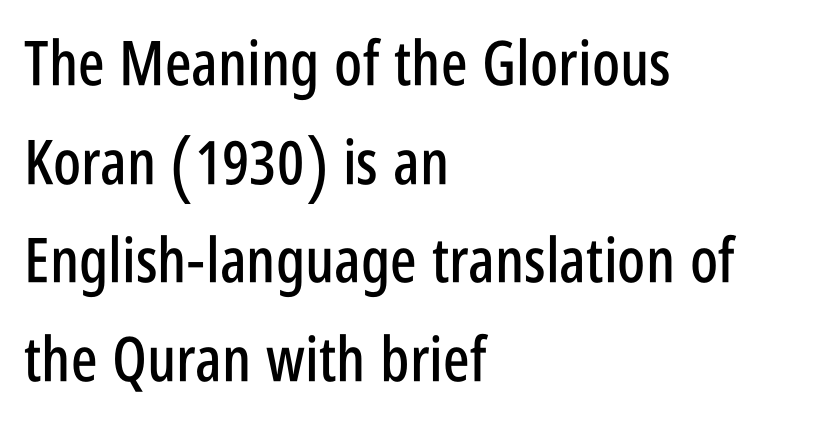
The image shows 62 px condensed sans-serif type, upright; set left-aligned, normal line spacing (1.59x), normal letter spacing, not underlined; low stroke contrast and a large x-height.
